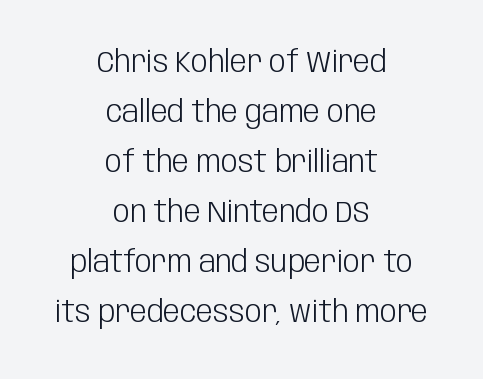
{"serif": "no", "italic": "no", "bold": "no", "weight": "light", "width": "condensed", "stroke_contrast": "low", "x_height": "large", "monospaced": "no", "underline": "no", "align": "center", "line_spacing": "normal", "line_spacing_ratio": 1.67, "letter_spacing": "normal", "letter_spacing_em": 0.0, "glyph_px": 30}
